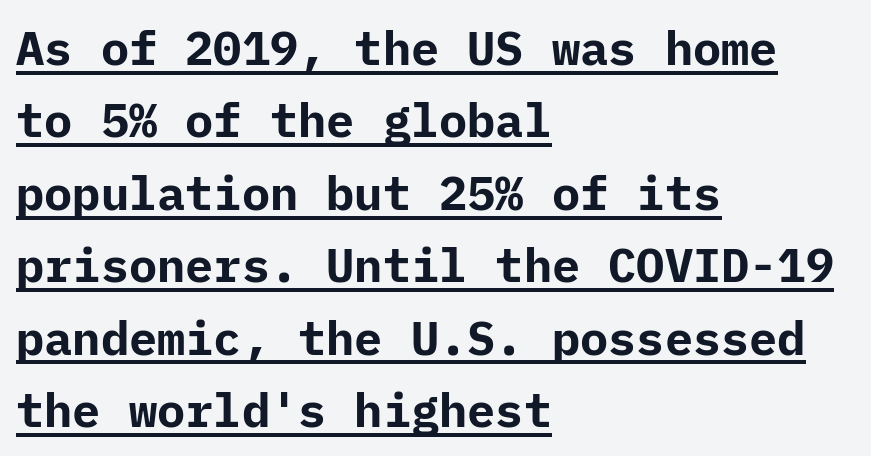
Q: Is the text bold? A: Yes.
Q: Is the text italic (slanted)? A: No, it is upright.
Q: Is the typeface a serif or a sans-serif typeface? A: Sans-serif.
Q: Is the text underlined? A: Yes.
Q: How is the paragraph aligned? A: Left-aligned.
Q: Is the spacing between letters normal or unusually wide? A: Normal.
Q: Is the spacing between lines tight, normal or loose? A: Normal.
Q: Width (condensed, normal, or wide)? A: Normal.
Q: Stroke contrast? A: Low.
Q: x-height? A: Medium.
